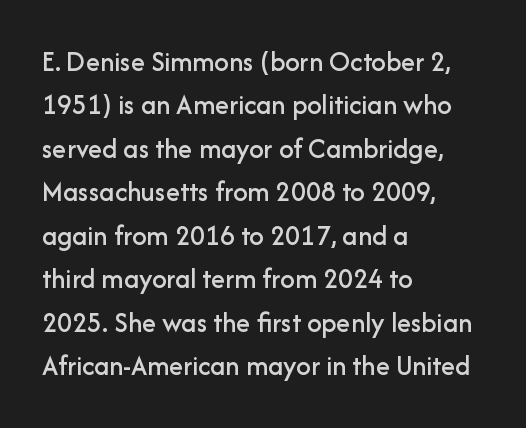
Successive baselines arrive at the customary interval. Characters follow at the spacing the type designer built in. The space directly below the letters is spotless. I'd call this a sans setting — the letters go barefoot. Each line starts at the same left margin while the right side varies. Posture: straight, roman, zero tilt.
